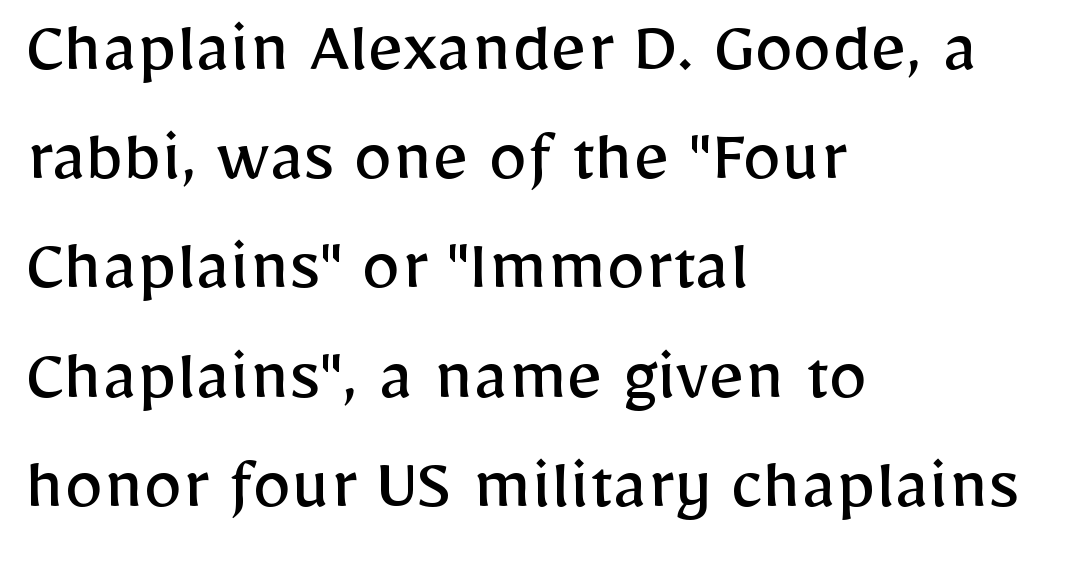
Q: Is the text bold? A: No.
Q: Is the text italic (slanted)? A: No, it is upright.
Q: Is the typeface a serif or a sans-serif typeface? A: Sans-serif.
Q: Is the text underlined? A: No.
Q: How is the paragraph aligned? A: Left-aligned.
Q: Is the spacing between letters normal or unusually wide? A: Normal.
Q: Is the spacing between lines tight, normal or loose? A: Normal.
Q: Width (condensed, normal, or wide)? A: Normal.
Q: Stroke contrast? A: Low.
Q: x-height? A: Medium.
Q: Monospaced? A: No.
